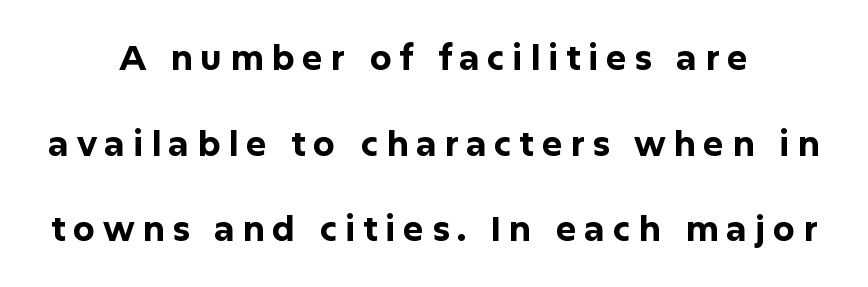
{"serif": "no", "italic": "no", "bold": "yes", "weight": "bold", "width": "normal", "stroke_contrast": "low", "x_height": "medium", "monospaced": "no", "underline": "no", "align": "center", "line_spacing": "loose", "line_spacing_ratio": 2.45, "letter_spacing": "wide", "letter_spacing_em": 0.21, "glyph_px": 35}
